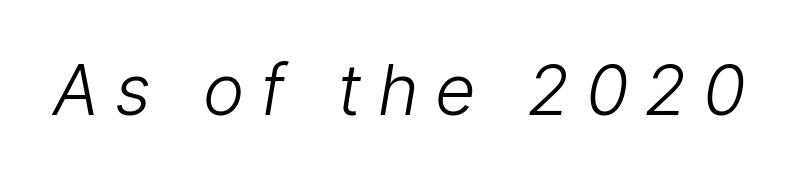
{"italic": "yes", "lean": "right", "slant_degrees": 9, "bold": "no", "weight": "light", "width": "condensed", "stroke_contrast": "low", "x_height": "medium", "monospaced": "no", "underline": "no", "letter_spacing": "wide", "letter_spacing_em": 0.26, "glyph_px": 70}
